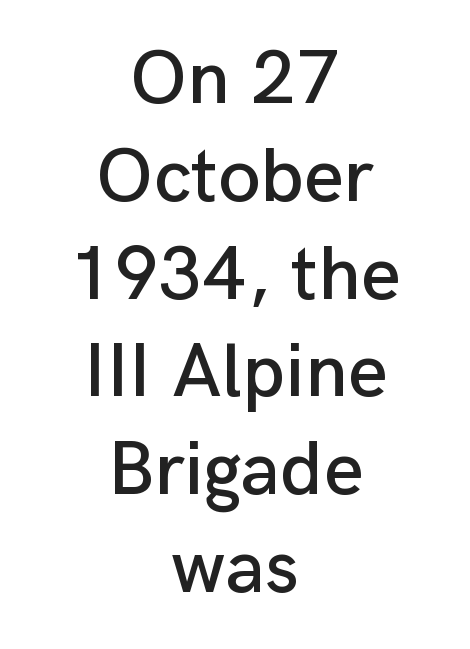
You could call the tracking neutral — neither tight nor loose. Typeset on center — no edge is straight. A bare baseline throughout the passage. Regarding serifs, this sample does without them. Do the characters align in a grid? No, the font is proportional.
